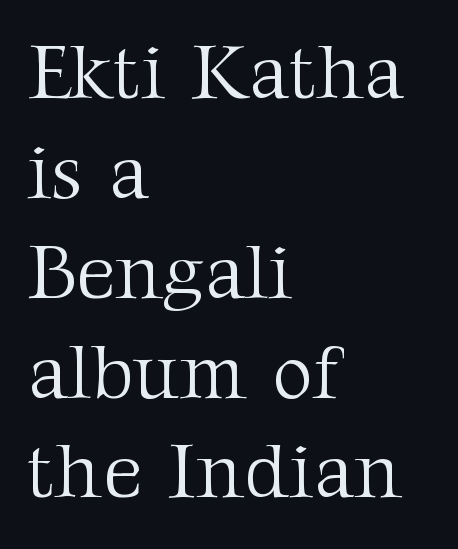
Stems here are at most as thick as an everyday book face. The rendering uses a moderate line-height, typical for paragraphs. The type sits square on the baseline with zero lean. Here the glyphs are tracked normally, forming tight word shapes.
